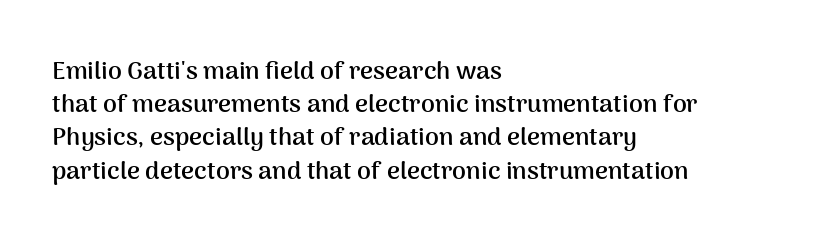
The image shows 25 px bold type, upright; set left-aligned, normal line spacing (1.33x), normal letter spacing, not underlined.
